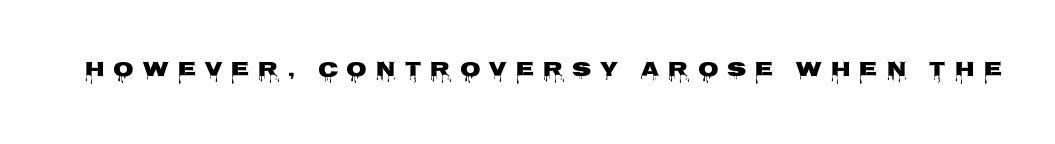
Q: Is the text bold? A: Yes.
Q: Is the text italic (slanted)? A: No, it is upright.
Q: Is the text underlined? A: No.
Q: Is the spacing between letters normal or unusually wide? A: Unusually wide.
